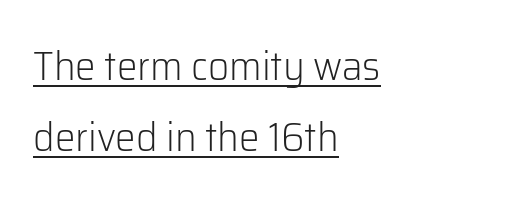
The lettering is marked with a stroke running underneath it. Style check: upright. A sans-serif font was chosen for this passage. The weight would be labelled regular, book, light, or lighter still. Does extra space separate the letters? No, they use regular spacing. Looks like regular typesetting: each glyph gets only the width it needs.
